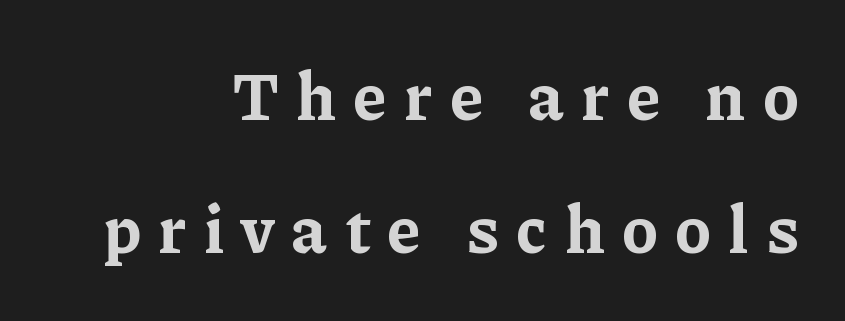
Italic? Not at all — the glyphs are vertical. Nobody drew a line under any word here. Are there feet on the stems? There are — it's a serif. The glyphs have the mass of a bold cut. Character widths vary here, with narrow letters taking less room than wide ones. Compared with a flush-left layout, this one pins lines to the opposite, right side.
